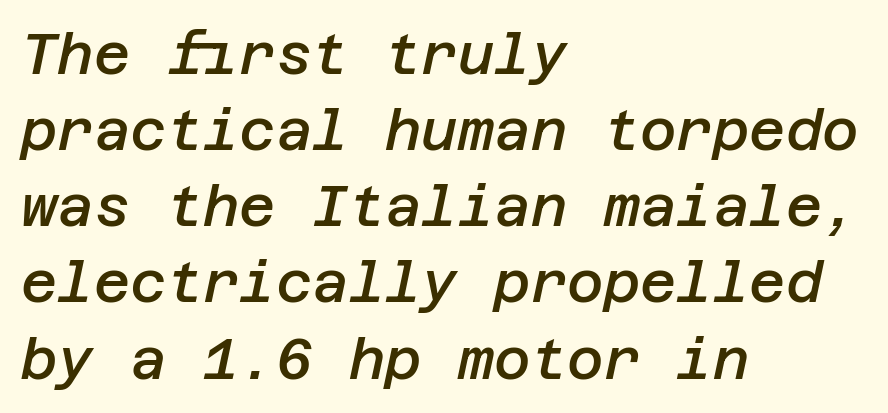
{"italic": "yes", "lean": "right", "slant_degrees": 12, "bold": "semi", "weight": "semibold", "width": "normal", "stroke_contrast": "low", "x_height": "large", "underline": "no", "align": "left", "line_spacing": "normal", "line_spacing_ratio": 1.36, "letter_spacing": "normal", "letter_spacing_em": 0.0, "glyph_px": 56}
